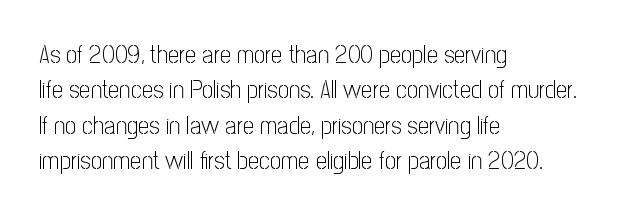
The image shows 25 px text type, upright; set left-aligned, normal line spacing (1.42x), normal letter spacing, not underlined.
